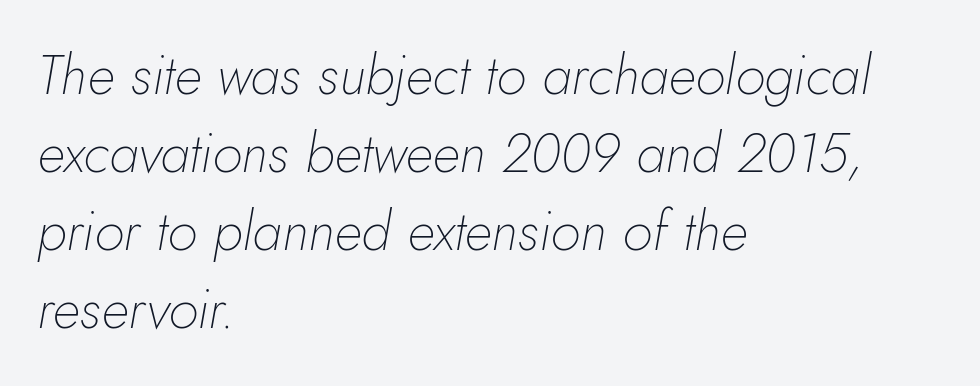
The specimen reads as italic at a glance. Looks like regular typesetting: each glyph gets only the width it needs. Reading down the block, your eye returns to a fixed left position each line. The gap between lines stays unmarked.
